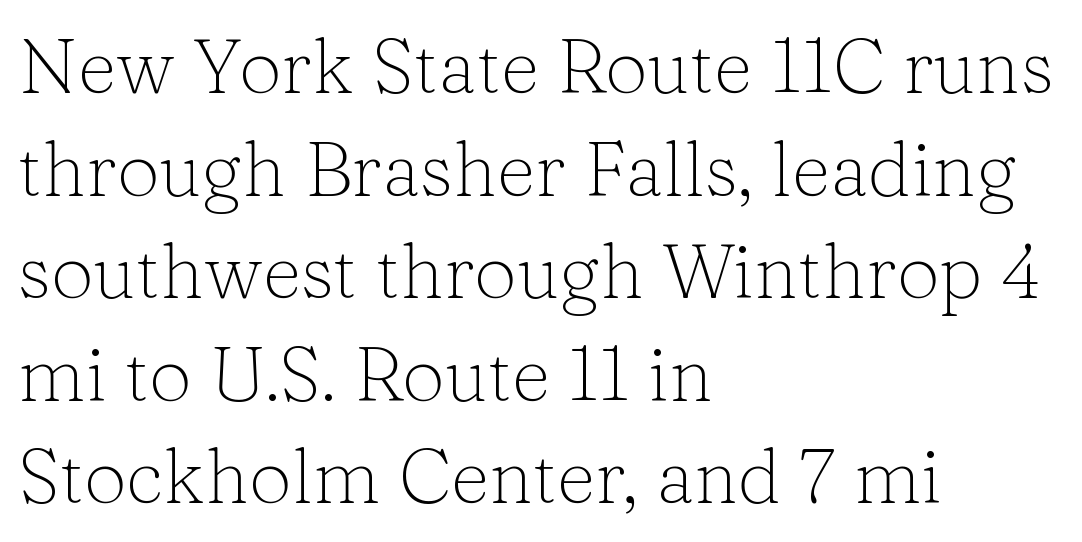
{"serif": "yes", "italic": "no", "bold": "no", "weight": "light", "width": "normal", "stroke_contrast": "low", "x_height": "medium", "monospaced": "no", "underline": "no", "align": "left", "line_spacing": "normal", "line_spacing_ratio": 1.35, "letter_spacing": "normal", "letter_spacing_em": 0.0, "glyph_px": 76}
